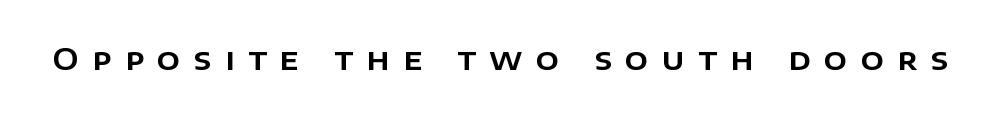
{"serif": "no", "italic": "no", "width": "normal", "stroke_contrast": "low", "x_height": "large", "monospaced": "no", "underline": "no", "letter_spacing": "wide", "letter_spacing_em": 0.45, "glyph_px": 30}
